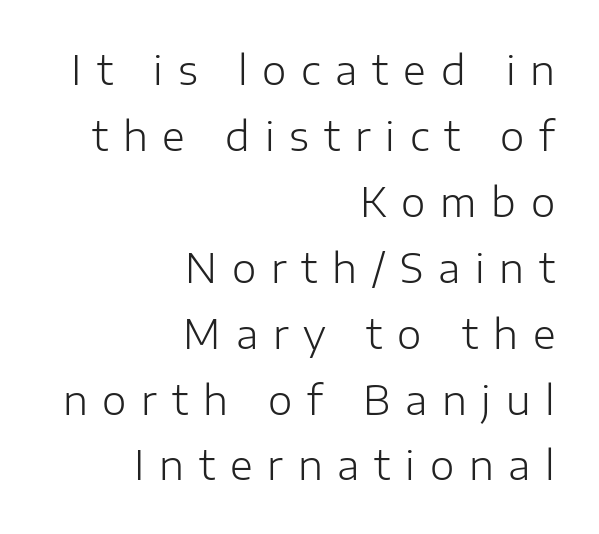
{"serif": "no", "italic": "no", "bold": "no", "weight": "light", "width": "normal", "stroke_contrast": "low", "x_height": "medium", "monospaced": "no", "underline": "no", "align": "right", "line_spacing": "normal", "line_spacing_ratio": 1.69, "letter_spacing": "wide", "letter_spacing_em": 0.38, "glyph_px": 39}
